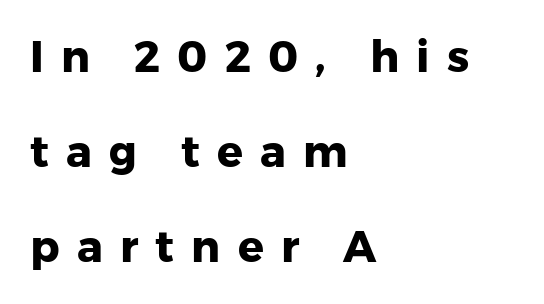
{"serif": "no", "italic": "no", "bold": "yes", "weight": "heavy", "width": "normal", "stroke_contrast": "low", "x_height": "medium", "monospaced": "no", "underline": "no", "align": "left", "line_spacing": "loose", "line_spacing_ratio": 2.21, "letter_spacing": "wide", "letter_spacing_em": 0.4, "glyph_px": 43}
